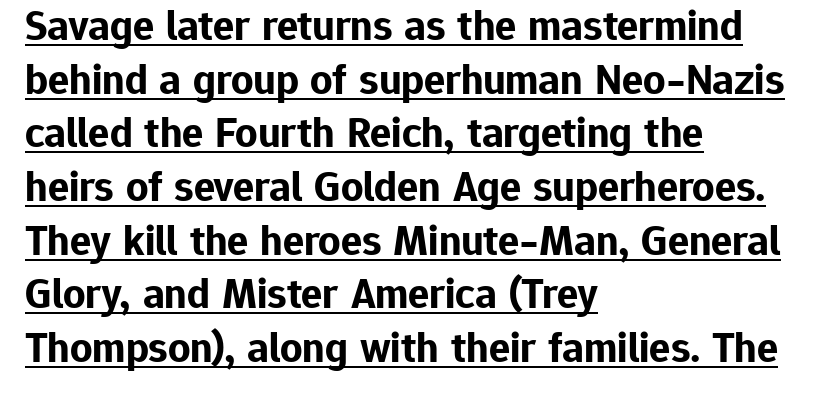
The image shows 44 px bold sans-serif type, upright; set left-aligned, line spacing 1.22x, normal letter spacing, underlined; low stroke contrast and a medium x-height.
